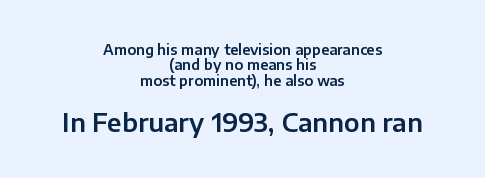
The image shows 25 px text type, upright; set centered, tight line spacing (1.09x), normal letter spacing, not underlined; the second (bottom) block is 1.79x larger.
